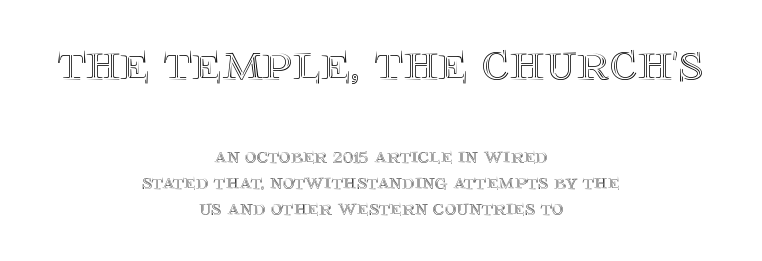
{"italic": "no", "width": "normal", "x_height": "large", "monospaced": "no", "underline": "no", "align": "center", "line_spacing_ratio": 1.18, "letter_spacing": "normal", "letter_spacing_em": 0.0, "larger_block": "first", "size_ratio": 2.5, "glyph_px": 55}
